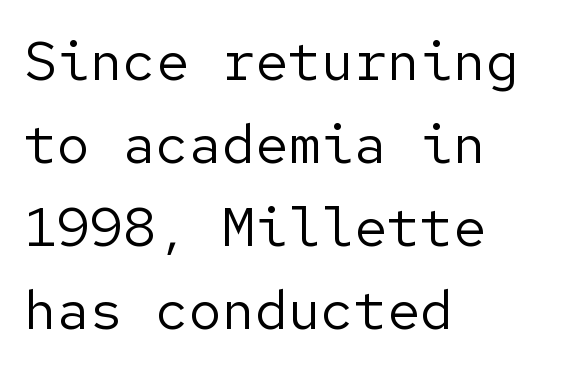
Q: Is the text bold? A: No.
Q: Is the text italic (slanted)? A: No, it is upright.
Q: Is the typeface a serif or a sans-serif typeface? A: Sans-serif.
Q: Is the text underlined? A: No.
Q: How is the paragraph aligned? A: Left-aligned.
Q: Is the spacing between letters normal or unusually wide? A: Normal.
Q: Is the spacing between lines tight, normal or loose? A: Normal.
Q: Width (condensed, normal, or wide)? A: Normal.
Q: Stroke contrast? A: Low.
Q: x-height? A: Medium.
